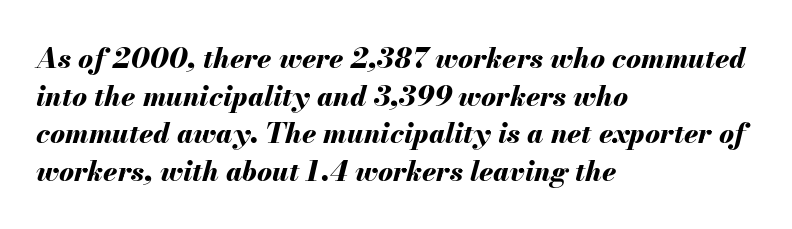
{"italic": "yes", "lean": "right", "slant_degrees": 13, "bold": "yes", "weight": "bold", "width": "normal", "stroke_contrast": "medium", "x_height": "small", "monospaced": "no", "underline": "no", "align": "left", "line_spacing": "normal", "line_spacing_ratio": 1.34, "letter_spacing": "normal", "letter_spacing_em": 0.0, "glyph_px": 28}
